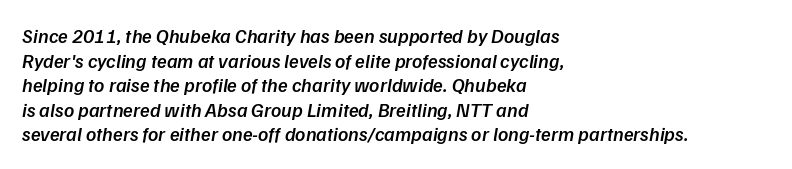
The image shows 20 px text type; set left-aligned, line spacing 1.23x, normal letter spacing, not underlined.
